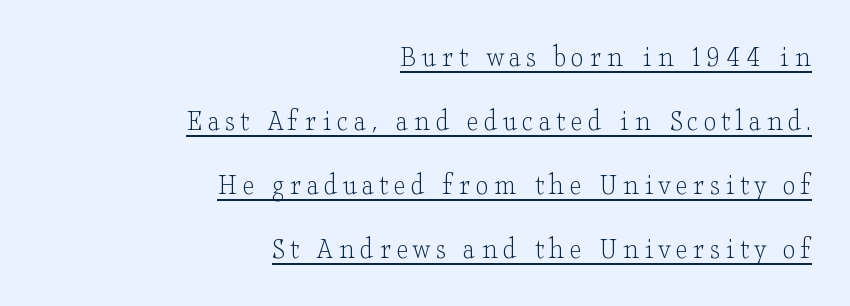
The image shows 31 px light, wide serif type, upright; set right-aligned, loose line spacing (2.06x), underlined; low stroke contrast and a small x-height.
